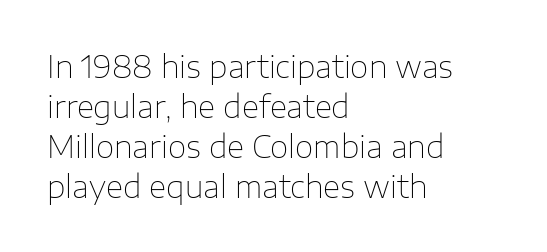
Q: Is the text bold? A: No.
Q: Is the text italic (slanted)? A: No, it is upright.
Q: Is the typeface a serif or a sans-serif typeface? A: Sans-serif.
Q: Is the text underlined? A: No.
Q: How is the paragraph aligned? A: Left-aligned.
Q: Is the spacing between letters normal or unusually wide? A: Normal.
Q: Is the spacing between lines tight, normal or loose? A: Normal.
Q: Width (condensed, normal, or wide)? A: Normal.
Q: Stroke contrast? A: Low.
Q: x-height? A: Medium.
Q: Monospaced? A: No.
